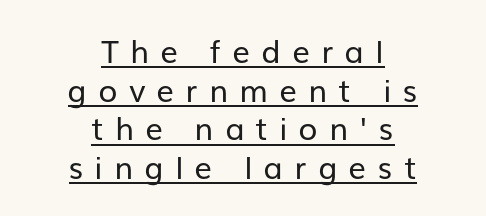
{"serif": "no", "italic": "no", "bold": "no", "weight": "regular", "width": "normal", "stroke_contrast": "low", "x_height": "medium", "monospaced": "no", "underline": "yes", "align": "center", "line_spacing": "normal", "line_spacing_ratio": 1.25, "letter_spacing": "wide", "letter_spacing_em": 0.37, "glyph_px": 31}
